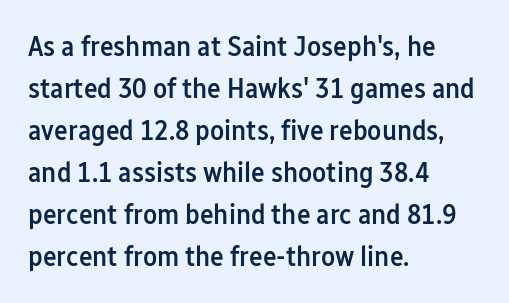
Does the type have serifs? No, each stem ends abruptly. The glyphs have the mass of a demibold cut, below bold. The rendering keeps characters at their native spacing. This sample uses an upright cut, with every glyph sitting square on the baseline. Where is the straight margin? On the left.
